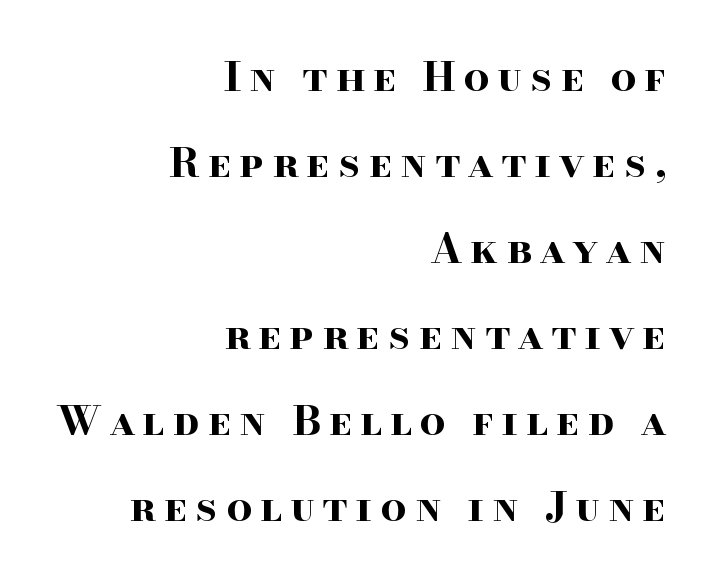
The image shows 41 px bold, wide serif type, upright; set right-aligned, loose line spacing (2.1x), not underlined; high stroke contrast and a small x-height.
